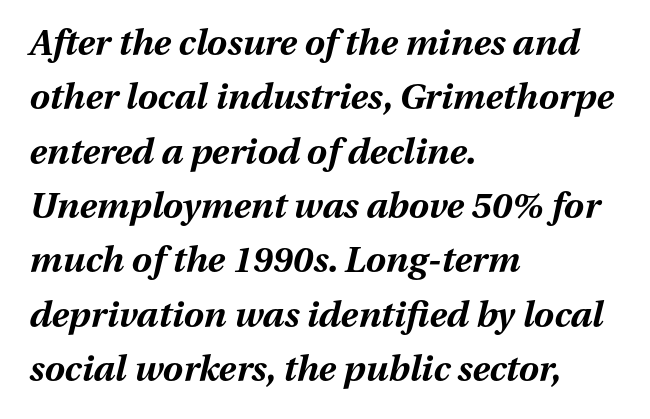
Q: Is the text bold? A: Yes.
Q: Is the text italic (slanted)? A: Yes, it leans right by about 13 degrees.
Q: Is the text underlined? A: No.
Q: How is the paragraph aligned? A: Left-aligned.
Q: Is the spacing between letters normal or unusually wide? A: Normal.
Q: Is the spacing between lines tight, normal or loose? A: Normal.
Q: Width (condensed, normal, or wide)? A: Normal.
Q: Stroke contrast? A: Medium.
Q: x-height? A: Medium.
Q: Monospaced? A: No.
